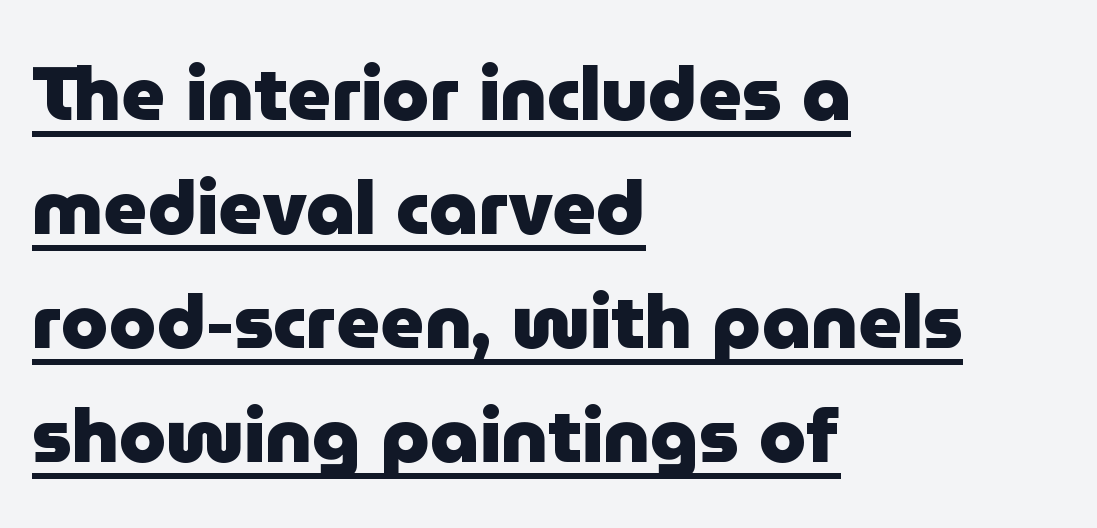
Q: Is the text bold? A: Yes.
Q: Is the text italic (slanted)? A: No, it is upright.
Q: Is the typeface a serif or a sans-serif typeface? A: Sans-serif.
Q: Is the text underlined? A: Yes.
Q: How is the paragraph aligned? A: Left-aligned.
Q: Is the spacing between letters normal or unusually wide? A: Normal.
Q: Is the spacing between lines tight, normal or loose? A: Normal.
Q: Width (condensed, normal, or wide)? A: Normal.
Q: Stroke contrast? A: Low.
Q: x-height? A: Medium.
Q: Monospaced? A: No.
